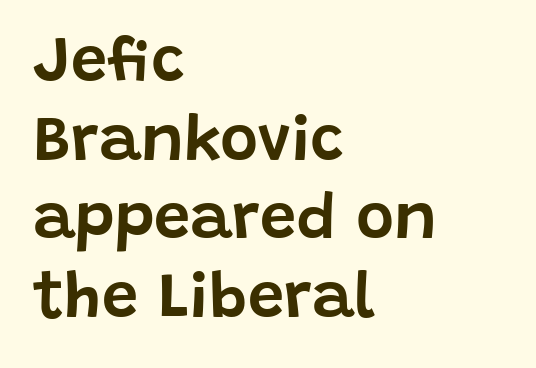
This rendering leaves character spacing at its baseline value. The compositor pushed each line to the left boundary. Note the varied advance widths — an 'i' is clearly narrower than an 'm'. The type family on display is of the sans-serif kind. Check the space under the baseline: it is left empty. This sample uses an upright cut, with every glyph sitting square on the baseline.
